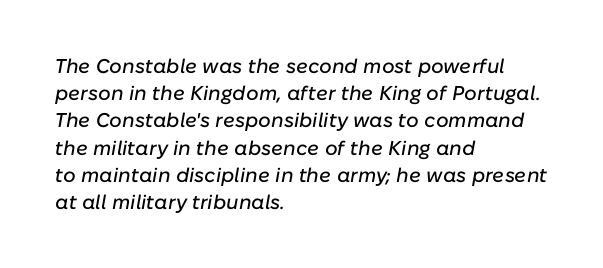
Q: Is the text italic (slanted)? A: Yes, it leans right by about 10 degrees.
Q: Is the text underlined? A: No.
Q: How is the paragraph aligned? A: Left-aligned.
Q: Is the spacing between letters normal or unusually wide? A: Normal.
Q: Is the spacing between lines tight, normal or loose? A: Normal.
